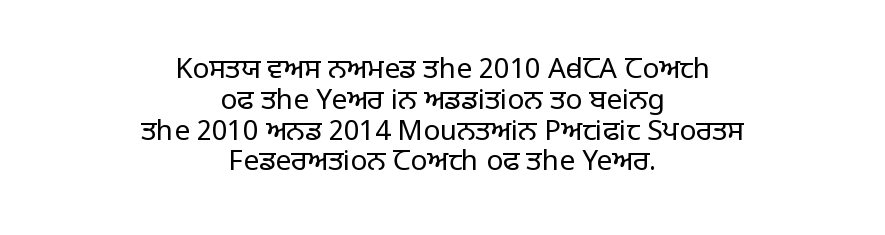
The image shows 28 px regular-weight sans-serif type, upright; set centered, tight line spacing (1.1x), normal letter spacing, not underlined; low stroke contrast and a large x-height.
